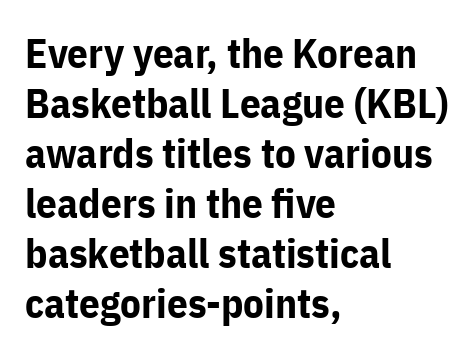
{"serif": "no", "italic": "no", "bold": "yes", "weight": "bold", "width": "normal", "stroke_contrast": "low", "x_height": "medium", "monospaced": "no", "underline": "no", "align": "left", "line_spacing_ratio": 1.22, "letter_spacing": "normal", "letter_spacing_em": 0.0, "glyph_px": 41}
